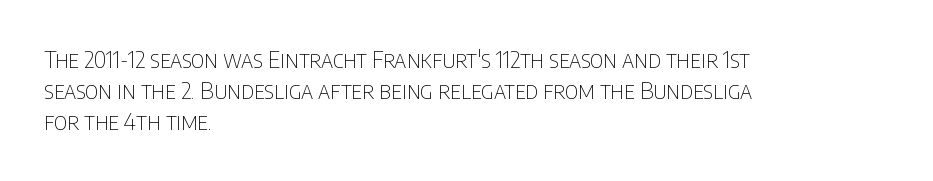
Q: Is the text bold? A: No.
Q: Is the text italic (slanted)? A: No, it is upright.
Q: Is the text underlined? A: No.
Q: How is the paragraph aligned? A: Left-aligned.
Q: Is the spacing between letters normal or unusually wide? A: Normal.
Q: Is the spacing between lines tight, normal or loose? A: Normal.
